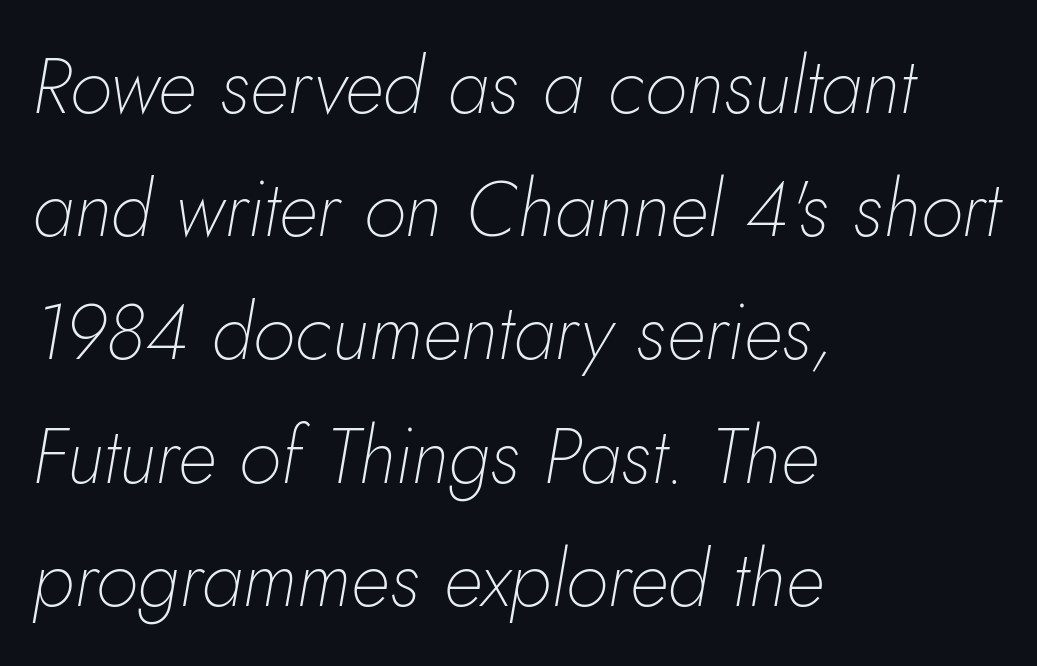
Caption: standard tracking, unaltered. Observe the lean: these are italic letterforms. Weight: not bold — regular or lighter. Here the designer chose a conventional face with non-uniform glyph widths. Teacher's note: observe the even left margin — that is flush-left alignment. Has an underline been added? It has not.
